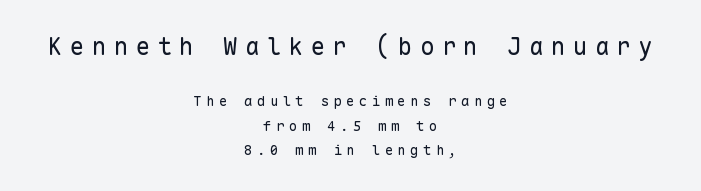
Q: Is the text bold? A: No.
Q: Is the text italic (slanted)? A: No, it is upright.
Q: Is the text underlined? A: No.
Q: How is the paragraph aligned? A: Centered.
Q: Is the spacing between letters normal or unusually wide? A: Unusually wide.
Q: Which block of text is set in a larger size, the first (top) or the second (bottom)? A: The first (top) one.
